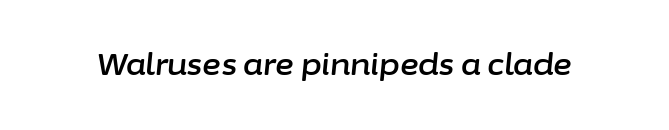
Note the varied advance widths — an 'i' is clearly narrower than an 'm'. What stands out about the letter spacing? Nothing — it is the standard amount. Each row of text sits above clean, open space. There's an unmistakable incline to the writing here.
